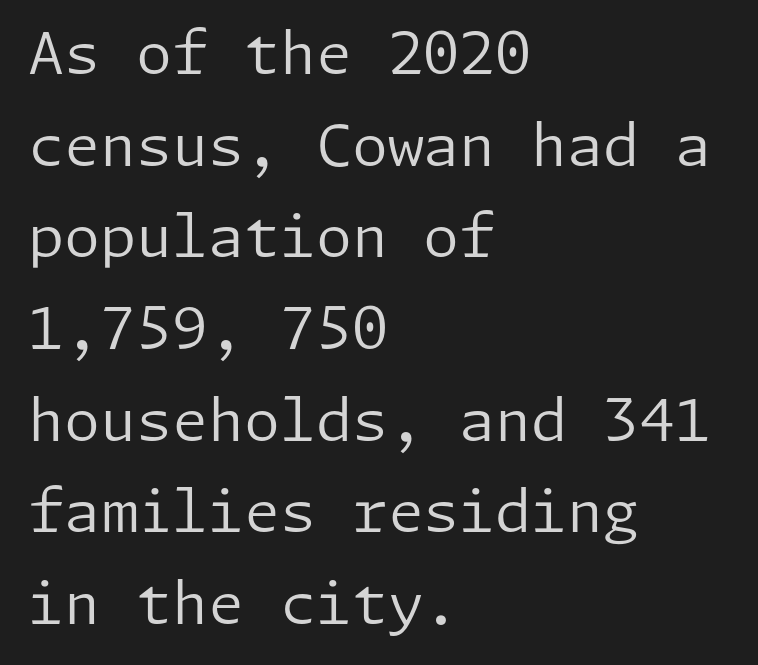
The image shows 58 px regular-weight sans-serif type, upright; set left-aligned, normal line spacing (1.58x), normal letter spacing, not underlined; low stroke contrast and a medium x-height.
